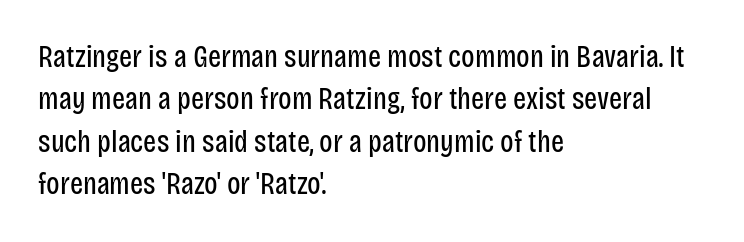
What kind of face is this? One without serifs — a sans. Unmarked baselines from the first word to the last. No chunkiness to these letters — they're not bold. The text block is weighted toward the left margin, trailing off unevenly rightward. A normal amount of white space separates one row of letters from the next. Characters follow at the spacing the type designer built in.
